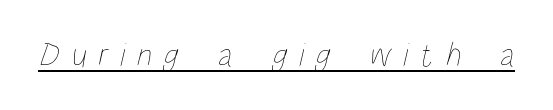
{"bold": "no", "weight": "thin", "width": "condensed", "stroke_contrast": "low", "x_height": "large", "monospaced": "no", "underline": "yes", "letter_spacing": "wide", "letter_spacing_em": 0.37, "glyph_px": 33}
